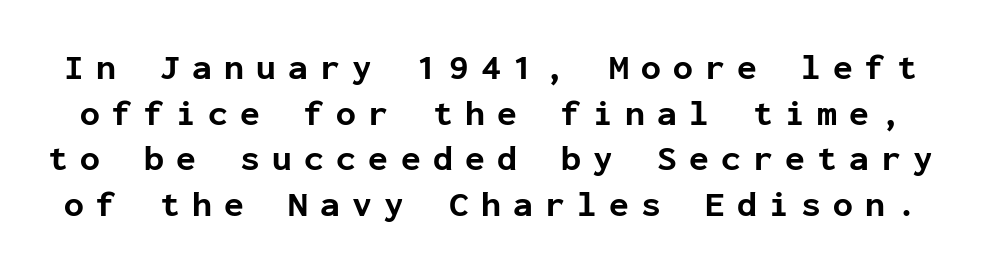
Q: Is the text bold? A: Yes.
Q: Is the text italic (slanted)? A: No, it is upright.
Q: Is the typeface a serif or a sans-serif typeface? A: Sans-serif.
Q: Is the text underlined? A: No.
Q: Is the spacing between letters normal or unusually wide? A: Unusually wide.
Q: Is the spacing between lines tight, normal or loose? A: Normal.
Q: Width (condensed, normal, or wide)? A: Normal.
Q: Stroke contrast? A: Low.
Q: x-height? A: Medium.
Q: Monospaced? A: Yes.
